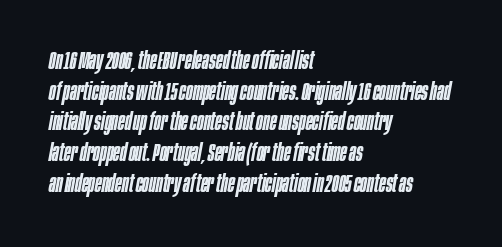
{"italic": "yes", "lean": "right", "slant_degrees": 10, "bold": "semi", "underline": "no", "align": "left", "line_spacing_ratio": 1.23, "letter_spacing": "normal", "letter_spacing_em": 0.0, "glyph_px": 25}
